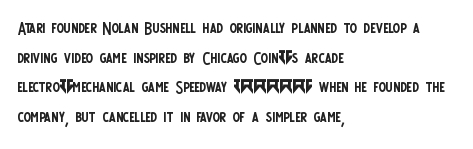
{"italic": "no", "bold": "no", "underline": "no", "align": "left", "line_spacing": "normal", "line_spacing_ratio": 1.35, "letter_spacing": "normal", "letter_spacing_em": 0.0, "glyph_px": 22}
